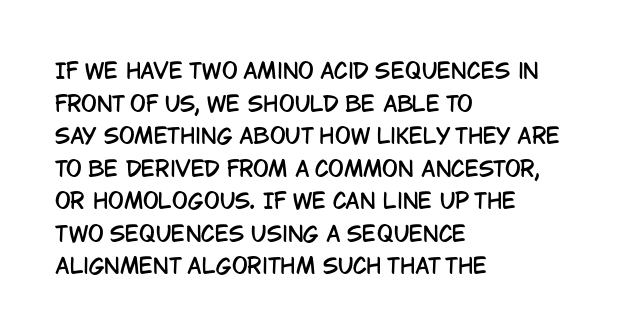
The line-height multiplier appears to be the usual default. Posture: straight, roman, zero tilt. This sample uses plain, unmodified letter spacing. No word sits above an underline.
